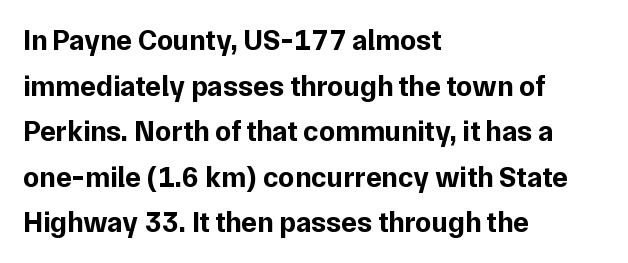
{"serif": "no", "italic": "no", "bold": "yes", "weight": "bold", "width": "normal", "stroke_contrast": "low", "x_height": "medium", "monospaced": "no", "underline": "no", "align": "left", "line_spacing": "normal", "line_spacing_ratio": 1.57, "letter_spacing": "normal", "letter_spacing_em": 0.0, "glyph_px": 29}
